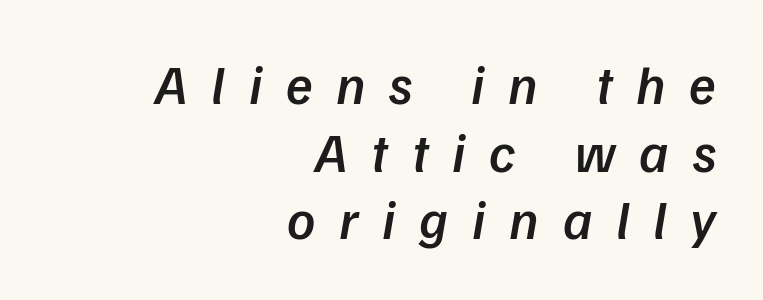
The glyphs have the mass of a demibold cut, below bold. Right-aligned paragraph, ragged on the left. There is plenty of visible air inserted between adjacent glyphs. Type style note: lacks serifs. Proportional: the letters do not fall into vertical columns. The passage shown is not underscored anywhere.
